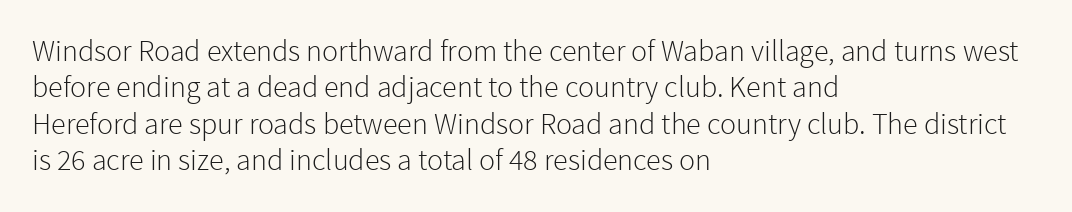
Q: Is the text bold? A: No.
Q: Is the text italic (slanted)? A: No, it is upright.
Q: Is the typeface a serif or a sans-serif typeface? A: Sans-serif.
Q: Is the text underlined? A: No.
Q: How is the paragraph aligned? A: Left-aligned.
Q: Is the spacing between letters normal or unusually wide? A: Normal.
Q: Width (condensed, normal, or wide)? A: Normal.
Q: Stroke contrast? A: Low.
Q: x-height? A: Medium.
Q: Monospaced? A: No.
